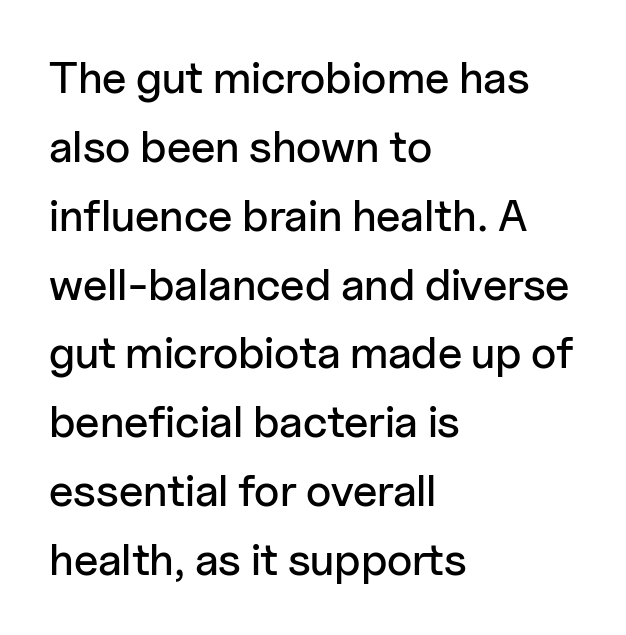
The image shows 45 px sans-serif type, upright; set left-aligned, normal line spacing (1.53x), normal letter spacing, not underlined; low stroke contrast and a medium x-height.
